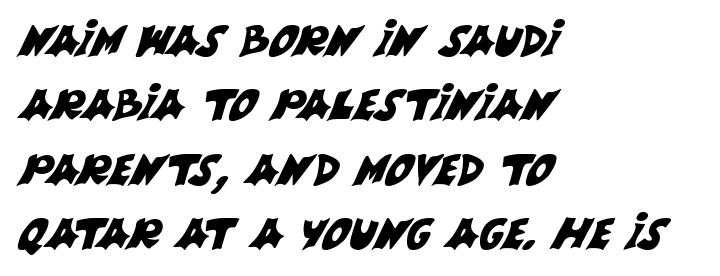
Is the letter spacing exaggerated? No — it looks like the ordinary default. This sample is left-justified, so line endings fall wherever the words run out. Horizontal bands of white between lines are of average thickness. Think of a printed novel: that variable character pitch is what you see here. Bare-footed words on every line. The letters carry no serifs — their stems end cleanly without finishing strokes.
